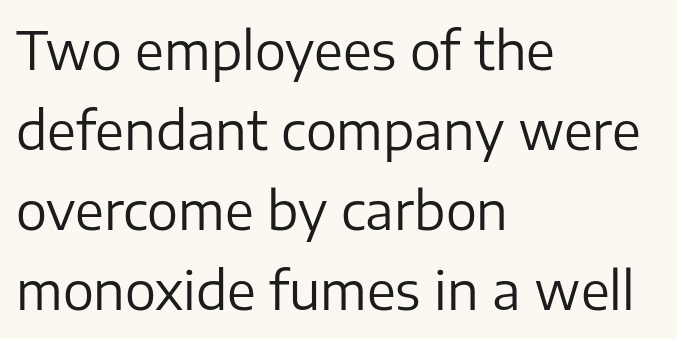
The image shows 52 px regular-weight sans-serif type, upright; set left-aligned, normal line spacing (1.54x), normal letter spacing, not underlined; low stroke contrast and a medium x-height.
